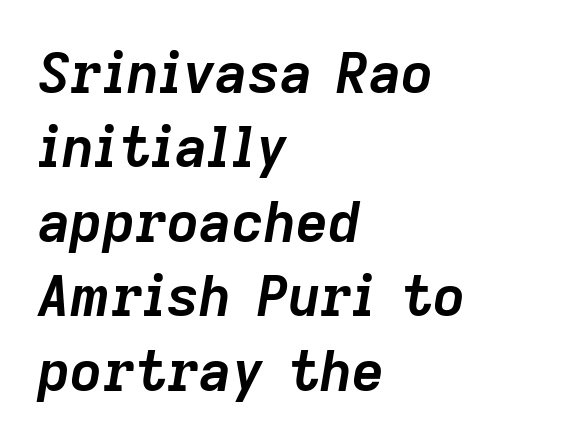
Q: Is the text bold? A: Yes.
Q: Is the text italic (slanted)? A: Yes, it leans right by about 9 degrees.
Q: Is the text underlined? A: No.
Q: How is the paragraph aligned? A: Left-aligned.
Q: Is the spacing between letters normal or unusually wide? A: Normal.
Q: Is the spacing between lines tight, normal or loose? A: Normal.
Q: Width (condensed, normal, or wide)? A: Normal.
Q: Stroke contrast? A: Low.
Q: x-height? A: Medium.
Q: Monospaced? A: No.
